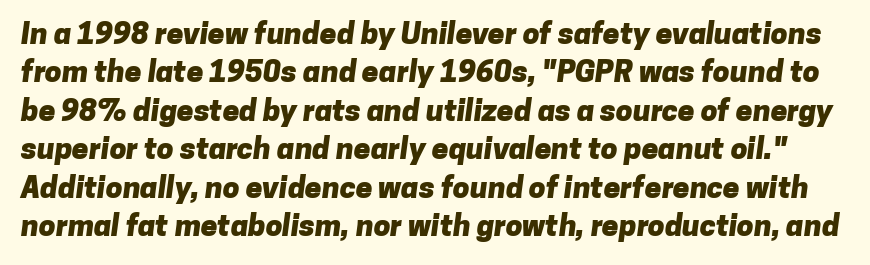
The gap between lines stays unmarked. Compared with typical body copy, the letter spacing here is the same. Think of a printed novel: that variable character pitch is what you see here. Notice how descenders clear the ascenders below comfortably — that's standard leading. Stroke terminals: plain, sans-serif. These lines carry a lot of weight — the face is fully bold.
